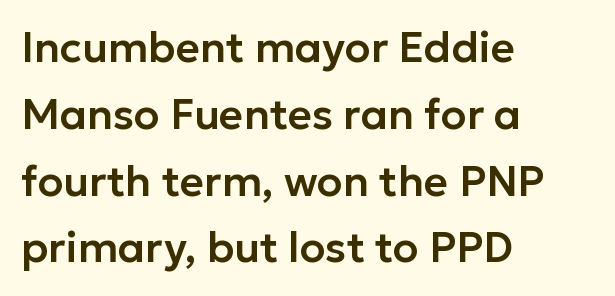
Q: Is the text italic (slanted)? A: No, it is upright.
Q: Is the typeface a serif or a sans-serif typeface? A: Sans-serif.
Q: Is the text underlined? A: No.
Q: How is the paragraph aligned? A: Left-aligned.
Q: Is the spacing between letters normal or unusually wide? A: Normal.
Q: Is the spacing between lines tight, normal or loose? A: Normal.
Q: Width (condensed, normal, or wide)? A: Normal.
Q: Stroke contrast? A: Low.
Q: x-height? A: Medium.
Q: Monospaced? A: No.
